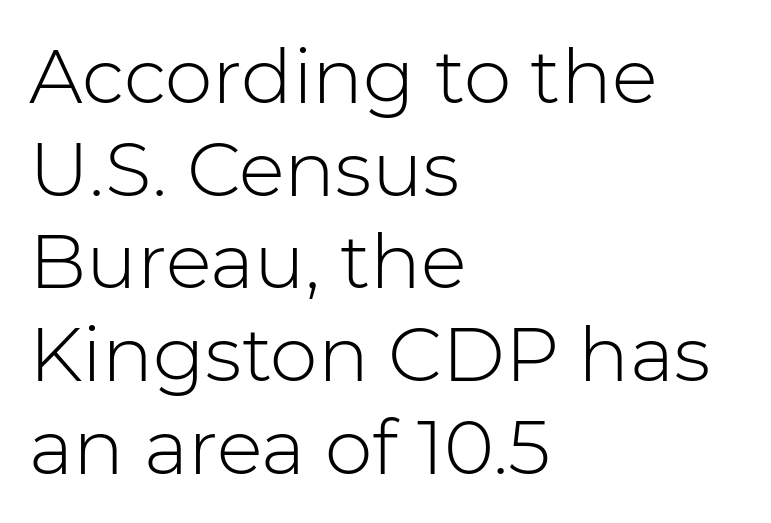
Left-aligned paragraph, ragged on the right. Descender tails drop into unmarked territory. A typesetter would call this zero additional tracking. The type family on display is of the sans-serif kind. The face looks like a standard text weight, possibly lighter. In terms of posture, this sample is upright.
